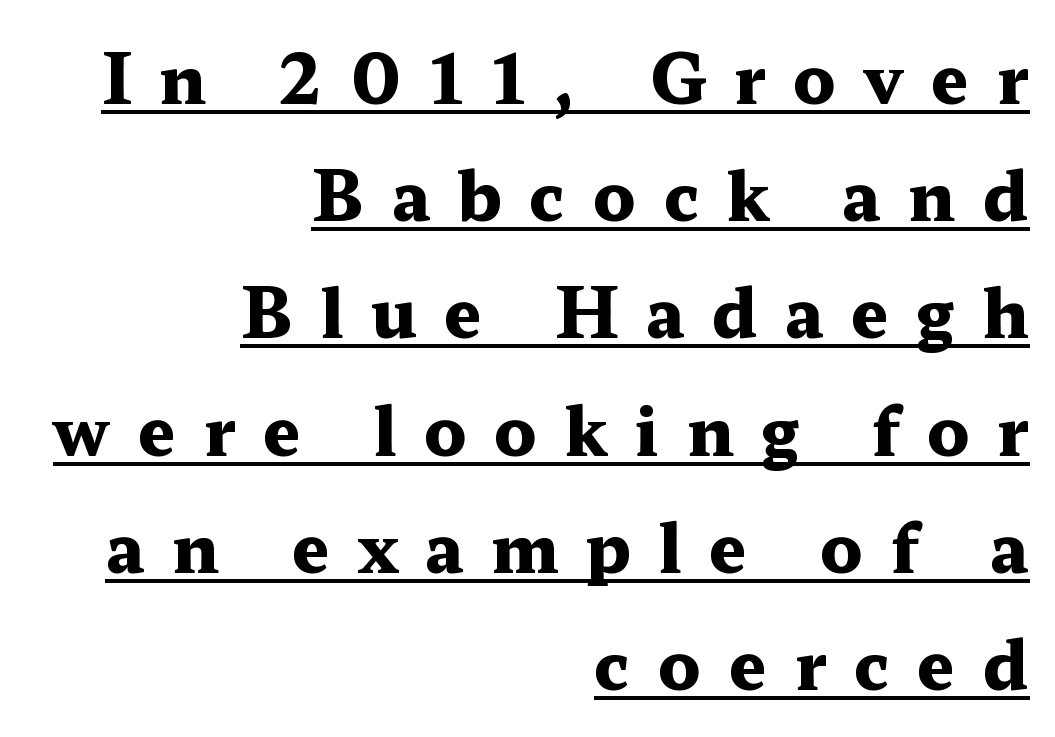
Tracking value appears strongly positive — letters spread wide. The paragraph has a hard right edge and a soft left edge. The letters stand upright; this is a roman face. Observe the serifs anchoring each vertical stroke in this sample. Note the varied advance widths — an 'i' is clearly narrower than an 'm'.
